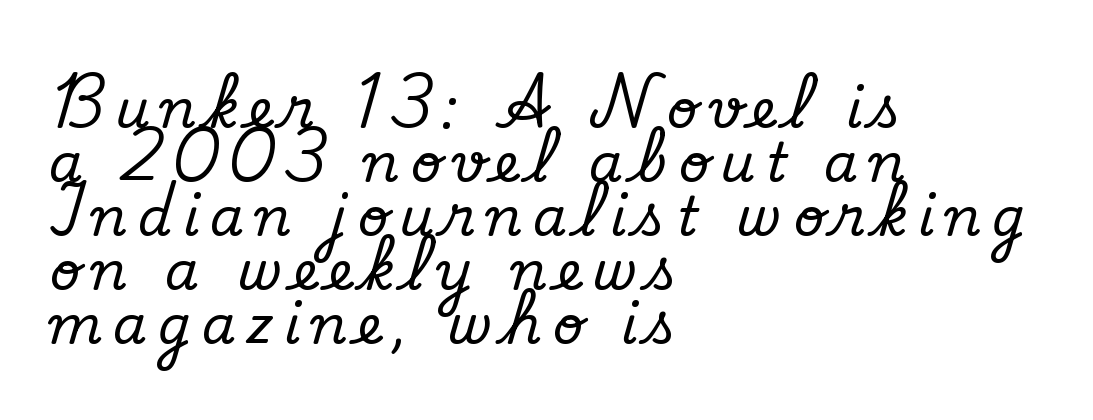
{"serif": "yes", "width": "normal", "stroke_contrast": "low", "x_height": "small", "monospaced": "no", "underline": "no", "align": "left", "line_spacing": "tight", "line_spacing_ratio": 1.0, "letter_spacing": "wide", "letter_spacing_em": 0.2, "glyph_px": 54}
